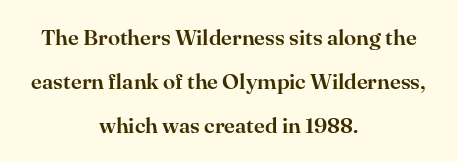
{"italic": "no", "underline": "no", "align": "center", "line_spacing": "loose", "line_spacing_ratio": 1.99, "letter_spacing": "normal", "letter_spacing_em": 0.0, "glyph_px": 22}
